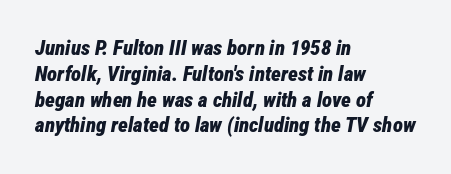
{"italic": "yes", "lean": "right", "slant_degrees": 12, "bold": "yes", "underline": "no", "align": "left", "line_spacing_ratio": 1.23, "letter_spacing": "normal", "letter_spacing_em": 0.0, "glyph_px": 21}
